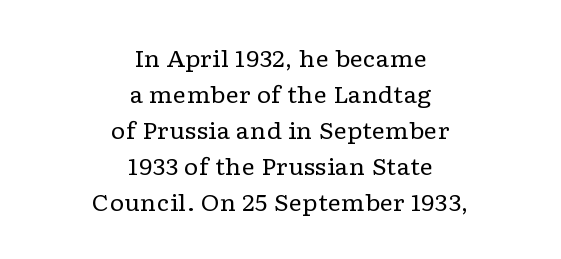
Q: Is the text bold? A: No.
Q: Is the text italic (slanted)? A: No, it is upright.
Q: Is the text underlined? A: No.
Q: How is the paragraph aligned? A: Centered.
Q: Is the spacing between letters normal or unusually wide? A: Normal.
Q: Is the spacing between lines tight, normal or loose? A: Normal.
